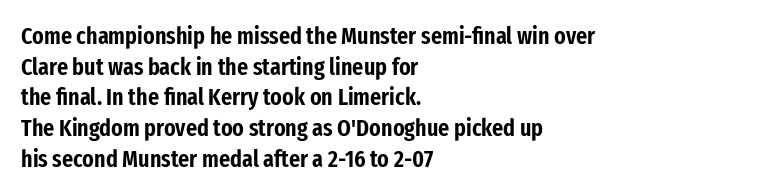
The image shows 24 px text type, upright; set left-aligned, normal line spacing (1.28x), normal letter spacing, not underlined.
